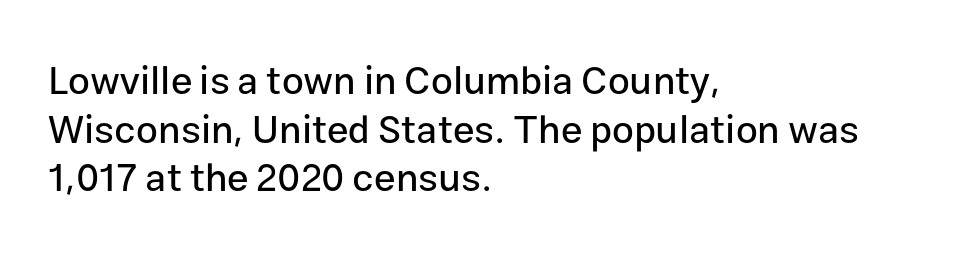
A student would call this left alignment; a typographer would say flush left, rag right. This is roman type, the default non-slanted kind. Rule under the text: the space is simply empty. This sample keeps an unexceptional amount of space between lines. The line texture is even and compact thanks to regular tracking. Note the varied advance widths — an 'i' is clearly narrower than an 'm'.
